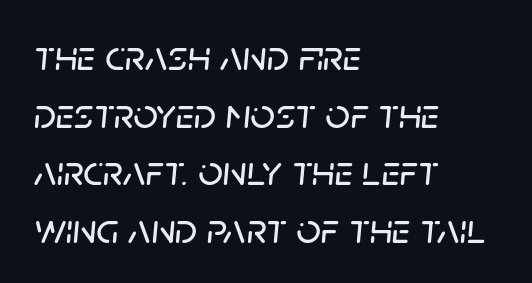
Think of a printed novel: that variable character pitch is what you see here. Nobody drew a line under any word here. One-word summary of the alignment: left. The passage shown stacks its lines at a standard gap.
